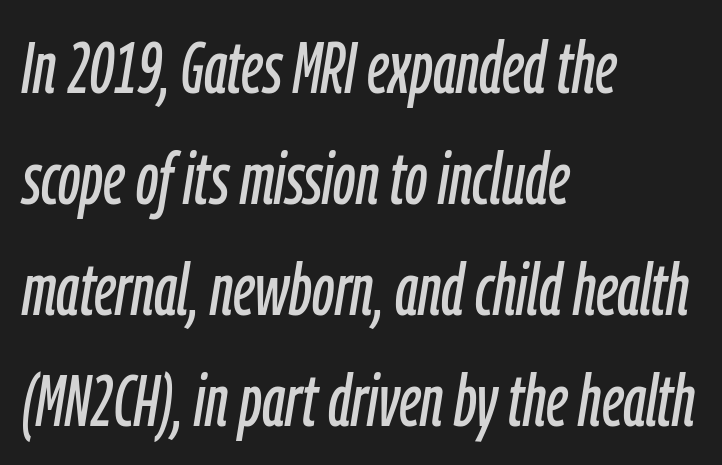
{"italic": "yes", "lean": "right", "slant_degrees": 9, "width": "condensed", "stroke_contrast": "low", "x_height": "medium", "monospaced": "no", "underline": "no", "align": "left", "line_spacing": "normal", "line_spacing_ratio": 1.52, "letter_spacing": "normal", "letter_spacing_em": 0.0, "glyph_px": 73}
